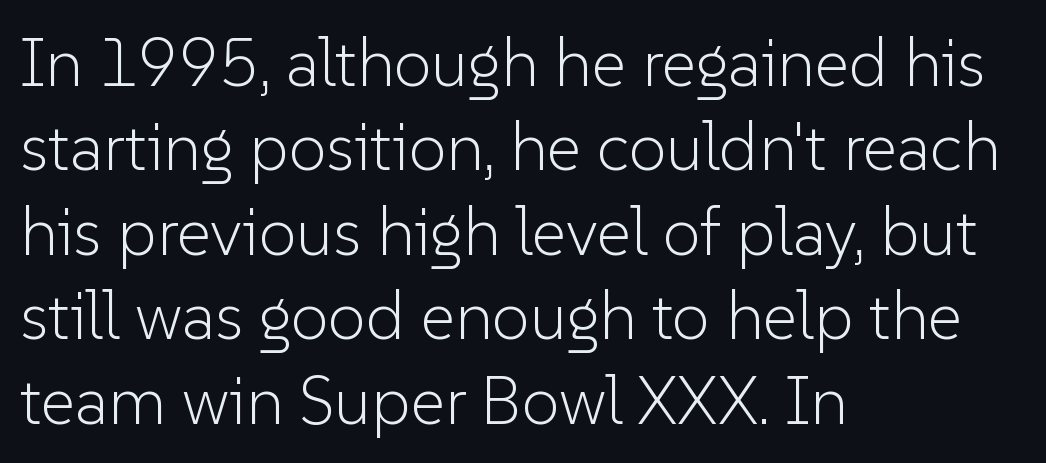
{"serif": "no", "italic": "no", "bold": "no", "weight": "light", "width": "normal", "stroke_contrast": "low", "x_height": "medium", "monospaced": "no", "underline": "no", "align": "left", "line_spacing": "normal", "line_spacing_ratio": 1.26, "letter_spacing": "normal", "letter_spacing_em": 0.0, "glyph_px": 67}
